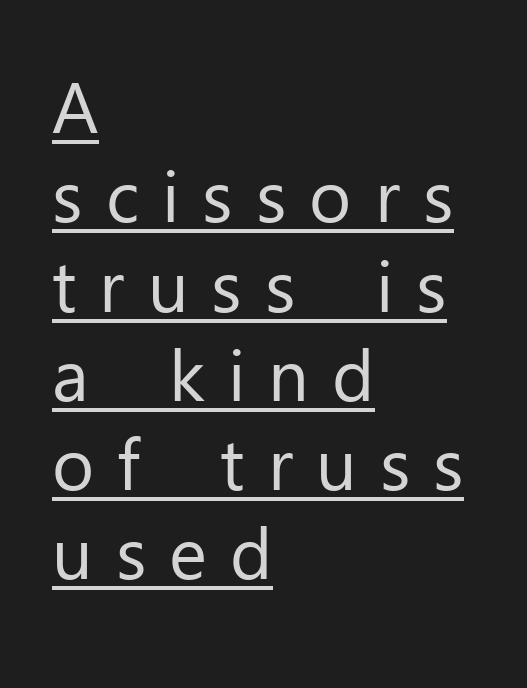
{"serif": "no", "italic": "no", "bold": "no", "weight": "regular", "width": "normal", "stroke_contrast": "low", "x_height": "medium", "monospaced": "no", "underline": "yes", "align": "left", "line_spacing_ratio": 1.24, "letter_spacing": "wide", "letter_spacing_em": 0.32, "glyph_px": 72}
